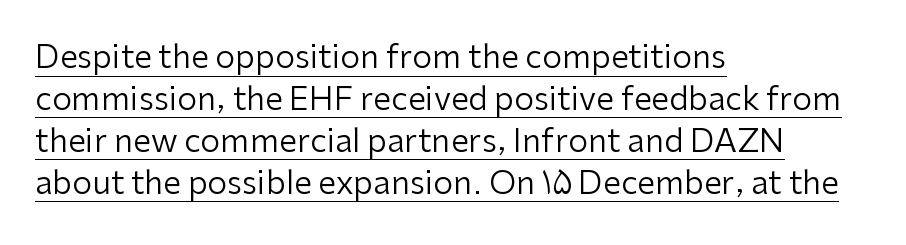
{"serif": "no", "italic": "no", "bold": "no", "weight": "regular", "width": "normal", "stroke_contrast": "low", "x_height": "medium", "monospaced": "no", "underline": "yes", "align": "left", "line_spacing": "normal", "line_spacing_ratio": 1.31, "letter_spacing": "normal", "letter_spacing_em": 0.0, "glyph_px": 32}
